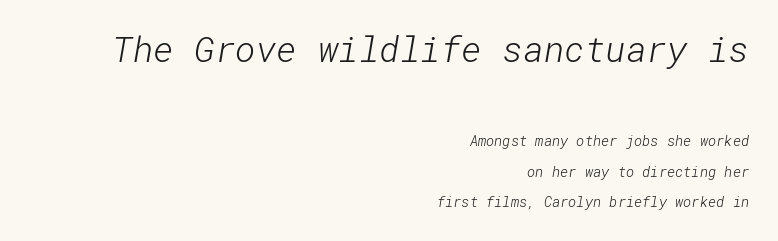
Q: Is the text bold? A: No.
Q: Is the typeface a serif or a sans-serif typeface? A: Sans-serif.
Q: Is the text underlined? A: No.
Q: How is the paragraph aligned? A: Right-aligned.
Q: Is the spacing between letters normal or unusually wide? A: Normal.
Q: Is the spacing between lines tight, normal or loose? A: Loose.
Q: Which block of text is set in a larger size, the first (top) or the second (bottom)? A: The first (top) one.
Q: Width (condensed, normal, or wide)? A: Normal.
Q: Stroke contrast? A: Low.
Q: x-height? A: Medium.
